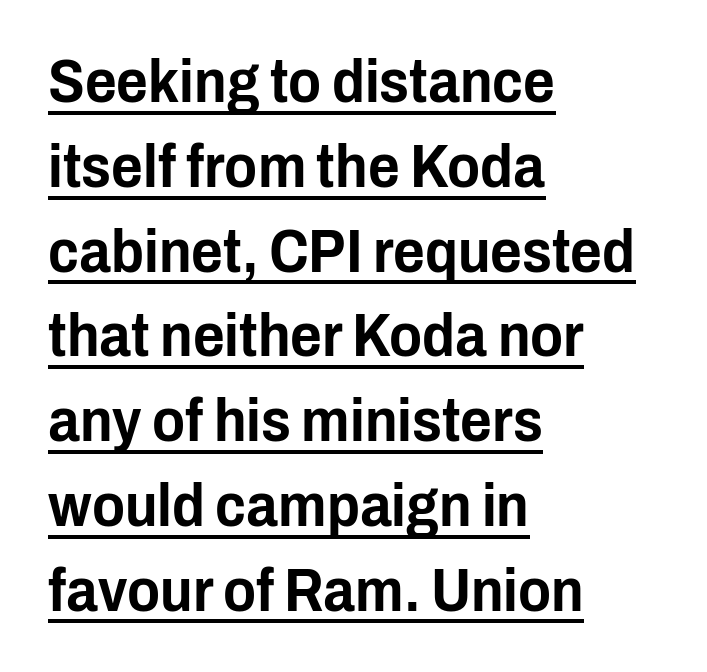
Q: Is the text italic (slanted)? A: No, it is upright.
Q: Is the typeface a serif or a sans-serif typeface? A: Sans-serif.
Q: Is the text underlined? A: Yes.
Q: How is the paragraph aligned? A: Left-aligned.
Q: Is the spacing between letters normal or unusually wide? A: Normal.
Q: Is the spacing between lines tight, normal or loose? A: Normal.
Q: Width (condensed, normal, or wide)? A: Condensed.
Q: Stroke contrast? A: Low.
Q: x-height? A: Medium.
Q: Monospaced? A: No.
